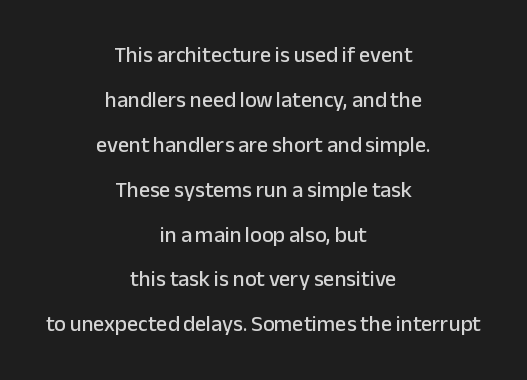
Q: Is the text italic (slanted)? A: No, it is upright.
Q: Is the text underlined? A: No.
Q: How is the paragraph aligned? A: Centered.
Q: Is the spacing between letters normal or unusually wide? A: Normal.
Q: Is the spacing between lines tight, normal or loose? A: Loose.
